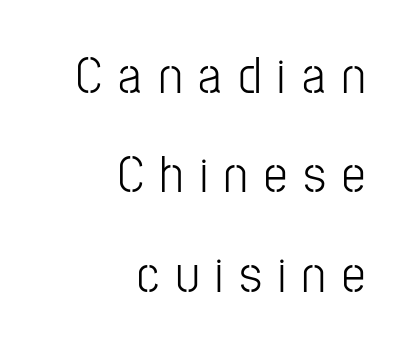
Each letter's strokes conclude bluntly, with no projecting serifs. Do the characters align in a grid? No, the font is proportional. These lines were composed using upright roman letters. The typesetter chose a ragged-left arrangement here.
